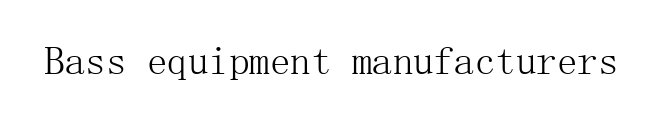
Q: Is the text bold? A: No.
Q: Is the text italic (slanted)? A: No, it is upright.
Q: Is the typeface a serif or a sans-serif typeface? A: Serif.
Q: Is the text underlined? A: No.
Q: Is the spacing between letters normal or unusually wide? A: Normal.
Q: Width (condensed, normal, or wide)? A: Normal.
Q: Stroke contrast? A: Medium.
Q: x-height? A: Medium.
